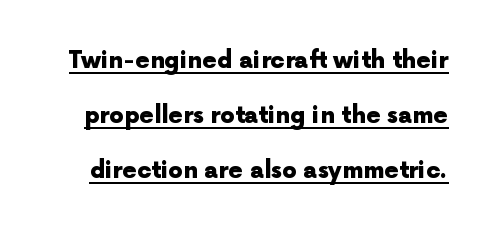
The axis of the letterforms is exactly vertical. Caption: lettering with a line underneath. Look at the stroke-to-counter ratio: heavy, a bold. Does the leading feel generous? Absolutely, it's lavish. Nothing unusual about the tracking: characters are spaced as the font intends.
